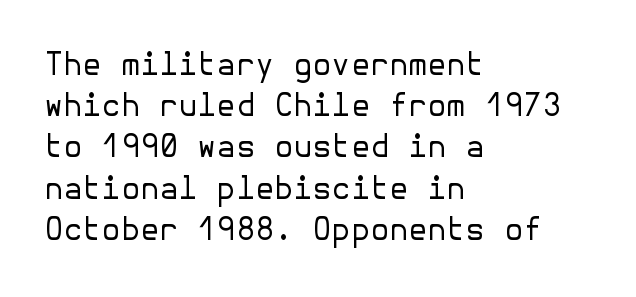
The image shows 31 px regular-weight sans-serif type, upright; set left-aligned, normal line spacing (1.33x), normal letter spacing, not underlined; low stroke contrast and a medium x-height.
